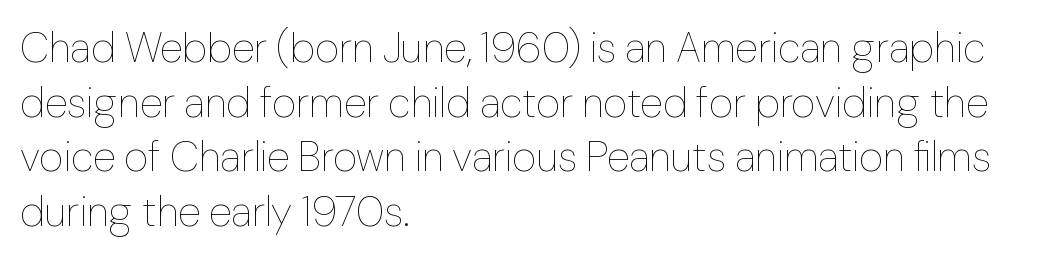
The image shows 42 px thin type, upright; set left-aligned, normal line spacing (1.3x), normal letter spacing, not underlined; low stroke contrast and a medium x-height.
